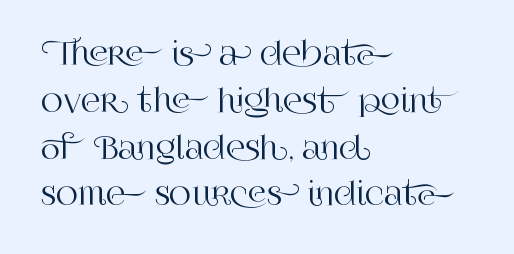
The image shows 30 px serif type, upright; set left-aligned, normal line spacing (1.56x), normal letter spacing, not underlined; high stroke contrast and a large x-height.
